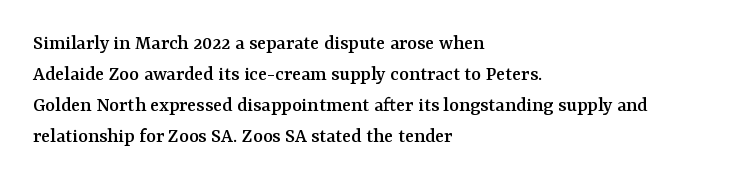
{"italic": "no", "underline": "no", "align": "left", "line_spacing": "normal", "line_spacing_ratio": 1.47, "letter_spacing": "normal", "letter_spacing_em": 0.0, "glyph_px": 21}
